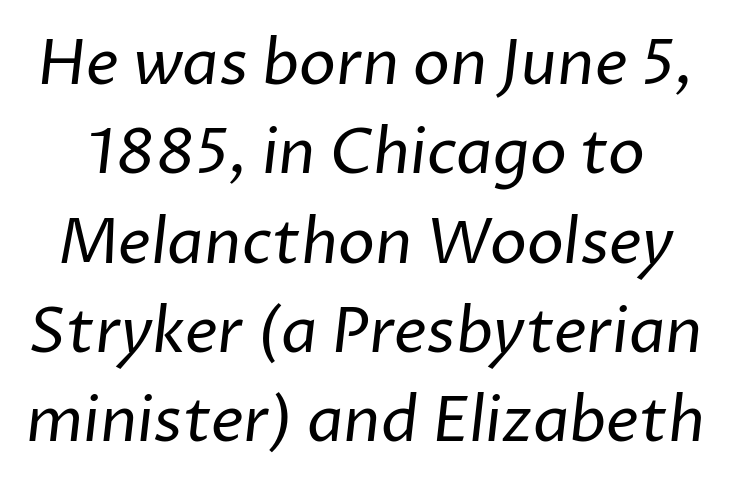
Look at the bottom of the vertical strokes: they stop flat, with no serifs. The rendering uses a moderate line-height, typical for paragraphs. Letters rest on an invisible, unmarked baseline. The rendering uses natural spacing where letterforms have individual widths. The font sits on the lighter half of the weight spectrum, regular included. Default kerning and tracking; the words read as compact shapes.
